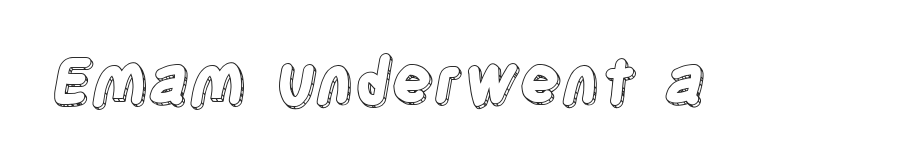
Honestly, the letter spacing is just normal — you wouldn't notice it. Underline: absent. The rendering uses natural spacing where letterforms have individual widths.
